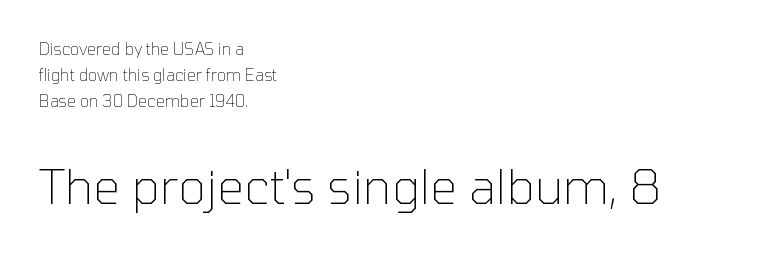
{"serif": "no", "italic": "no", "bold": "no", "weight": "thin", "width": "normal", "stroke_contrast": "low", "x_height": "medium", "monospaced": "no", "underline": "no", "align": "left", "line_spacing": "normal", "line_spacing_ratio": 1.63, "letter_spacing": "normal", "letter_spacing_em": 0.0, "larger_block": "second", "size_ratio": 3.0, "glyph_px": 48}
